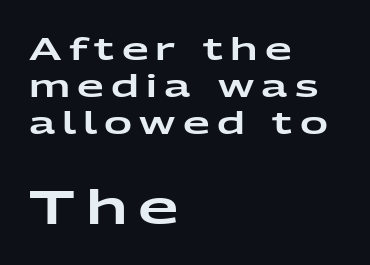
You could not count columns in this text — the font is proportionally spaced. Each row of text sits above clean, open space. The glyphs in this specimen are sans serif. Visually, the bottom section dominates because its glyphs are scaled up. Loose tracking; the words dissolve into strings of separated letters. Ascenders rise straight up at ninety degrees.
